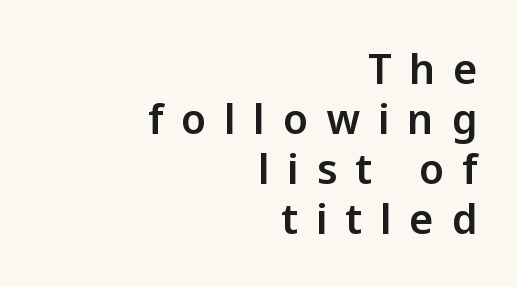
Q: Is the text italic (slanted)? A: No, it is upright.
Q: Is the typeface a serif or a sans-serif typeface? A: Sans-serif.
Q: Is the text underlined? A: No.
Q: How is the paragraph aligned? A: Right-aligned.
Q: Is the spacing between letters normal or unusually wide? A: Unusually wide.
Q: Width (condensed, normal, or wide)? A: Normal.
Q: Stroke contrast? A: Low.
Q: x-height? A: Medium.
Q: Monospaced? A: No.
